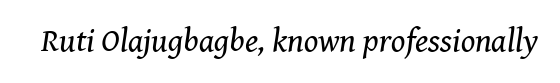
Q: Is the text bold? A: No.
Q: Is the text italic (slanted)? A: Yes, it leans right by about 8 degrees.
Q: Is the typeface a serif or a sans-serif typeface? A: Serif.
Q: Is the text underlined? A: No.
Q: Is the spacing between letters normal or unusually wide? A: Normal.
Q: Width (condensed, normal, or wide)? A: Normal.
Q: Stroke contrast? A: Medium.
Q: x-height? A: Medium.
Q: Monospaced? A: No.
